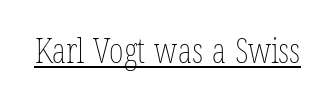
Every word sits above its own underline. Does extra space separate the letters? No, they use regular spacing. Vertical strokes here are truly vertical. The characters are drawn with everyday or finer stroke widths. Each letter keeps its own natural width here, so spacing adapts to shape.
